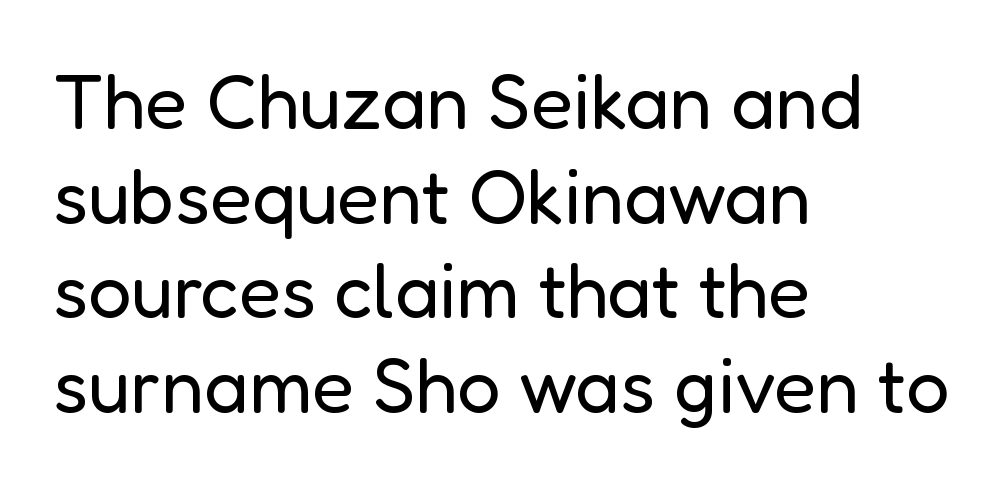
{"serif": "no", "italic": "no", "bold": "no", "weight": "regular", "width": "normal", "stroke_contrast": "low", "x_height": "medium", "monospaced": "no", "underline": "no", "align": "left", "line_spacing_ratio": 1.23, "letter_spacing": "normal", "letter_spacing_em": 0.0, "glyph_px": 77}
